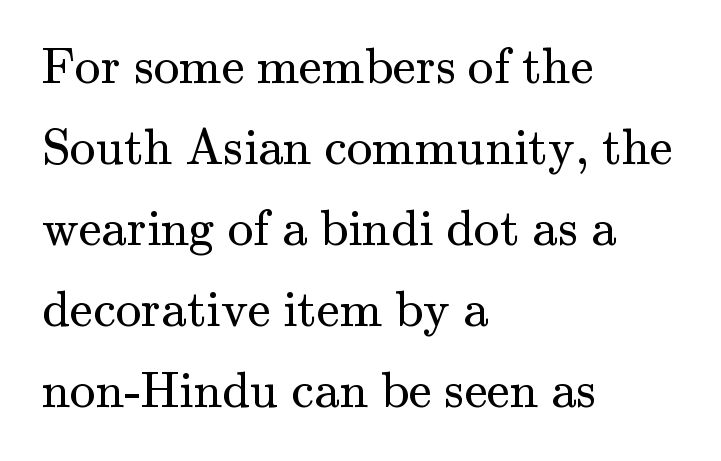
Q: Is the text bold? A: No.
Q: Is the text italic (slanted)? A: No, it is upright.
Q: Is the typeface a serif or a sans-serif typeface? A: Serif.
Q: Is the text underlined? A: No.
Q: How is the paragraph aligned? A: Left-aligned.
Q: Is the spacing between letters normal or unusually wide? A: Normal.
Q: Is the spacing between lines tight, normal or loose? A: Normal.
Q: Width (condensed, normal, or wide)? A: Normal.
Q: Stroke contrast? A: Medium.
Q: x-height? A: Small.
Q: Monospaced? A: No.
